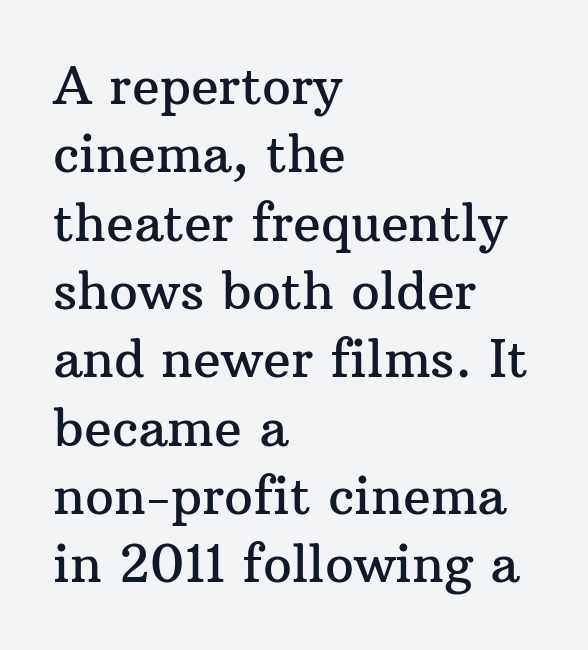
Check where the strokes stop: tiny serifs finish them off. A typesetter would call this proportional, since set widths differ per character. Honestly, there is no underline to notice here at all. Each line starts at the same left margin while the right side varies. Nope, not italic — everything's standing straight.
